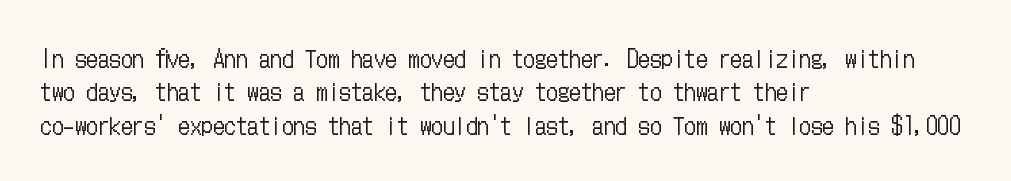
How would I describe the line gaps? Plain and ordinary. Just letters on the line, the space beneath them empty. Alignment: flush left. In terms of posture, this sample is upright.
